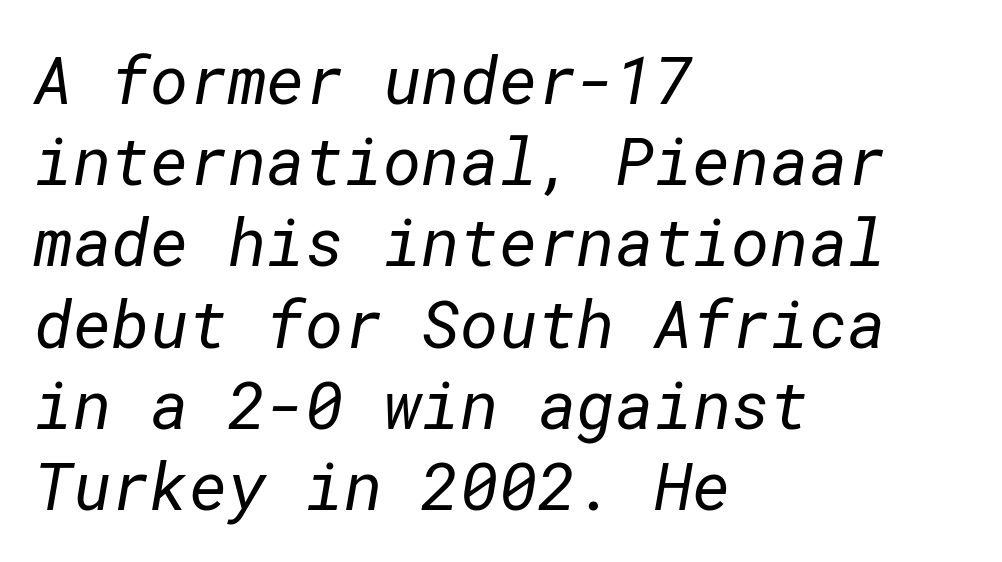
The image shows 66 px regular-weight sans-serif type; set left-aligned, line spacing 1.23x, normal letter spacing, not underlined; low stroke contrast and a medium x-height.
